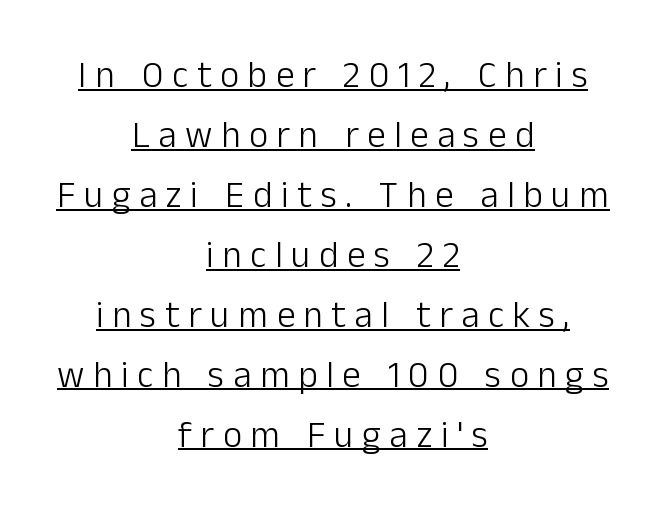
Q: Is the text bold? A: No.
Q: Is the text italic (slanted)? A: No, it is upright.
Q: Is the typeface a serif or a sans-serif typeface? A: Sans-serif.
Q: Is the text underlined? A: Yes.
Q: How is the paragraph aligned? A: Centered.
Q: Is the spacing between letters normal or unusually wide? A: Unusually wide.
Q: Is the spacing between lines tight, normal or loose? A: Normal.
Q: Width (condensed, normal, or wide)? A: Normal.
Q: Stroke contrast? A: Low.
Q: x-height? A: Medium.
Q: Monospaced? A: No.
